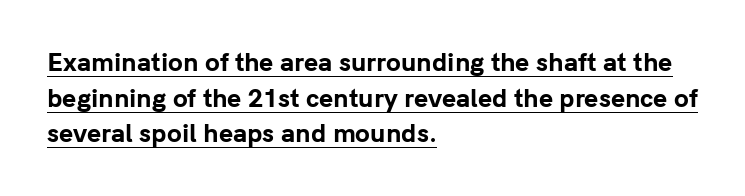
{"italic": "no", "bold": "yes", "underline": "yes", "align": "left", "line_spacing": "normal", "line_spacing_ratio": 1.48, "letter_spacing": "normal", "letter_spacing_em": 0.0, "glyph_px": 24}
